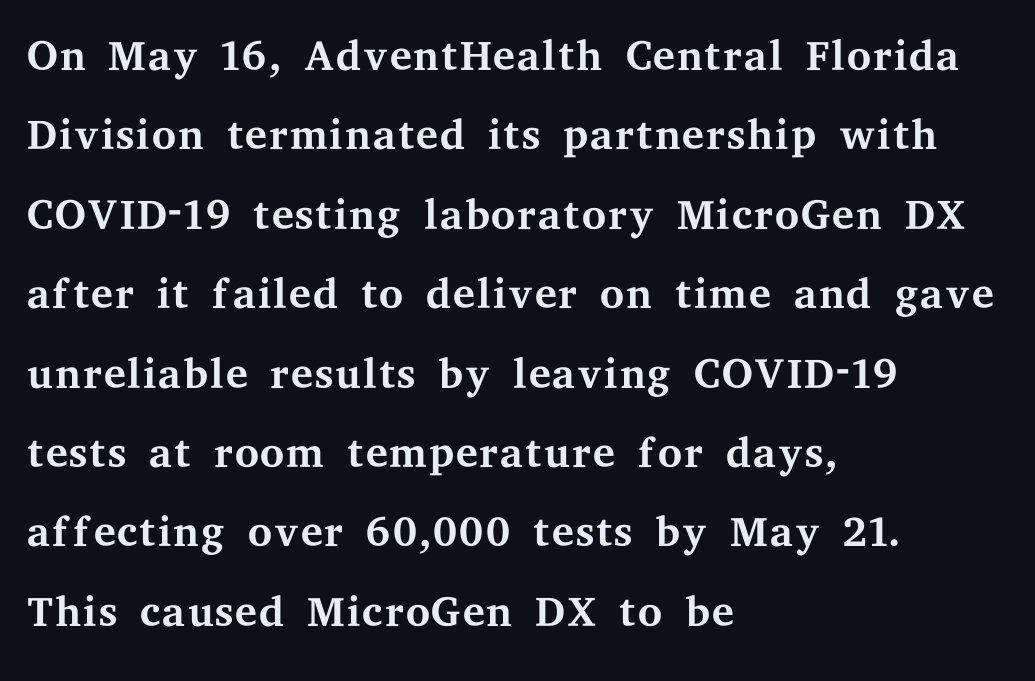
The image shows 63 px regular-weight, wide serif type, upright; set left-aligned, normal line spacing (1.26x), normal letter spacing, not underlined; medium stroke contrast and a medium x-height.
